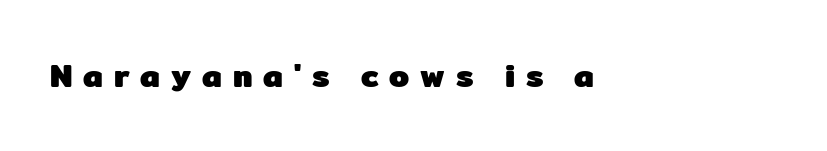
{"serif": "no", "italic": "no", "bold": "yes", "weight": "heavy", "width": "normal", "stroke_contrast": "low", "x_height": "medium", "monospaced": "no", "underline": "no", "align": "left", "letter_spacing": "wide", "letter_spacing_em": 0.34, "glyph_px": 32}
